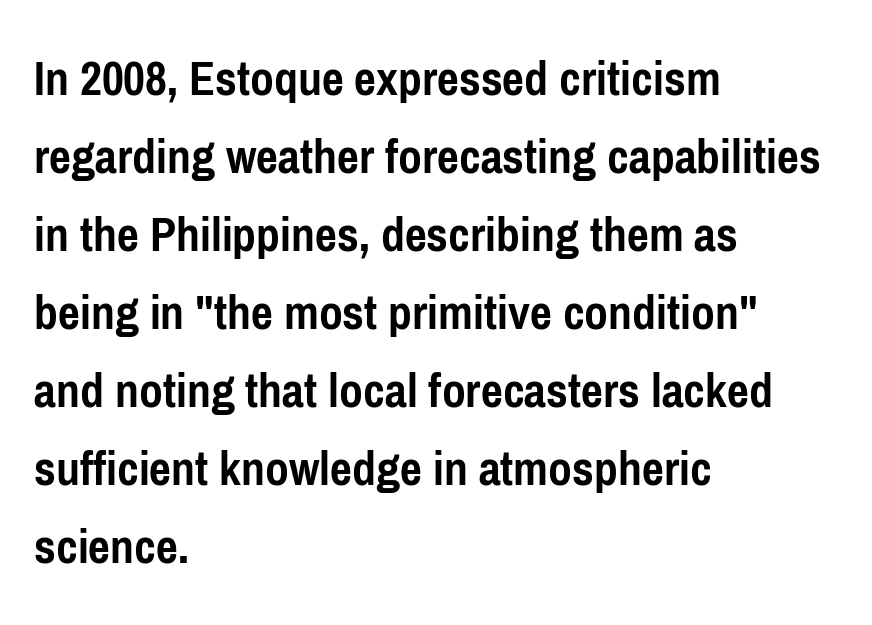
The image shows 52 px semibold, condensed sans-serif type, upright; set left-aligned, normal line spacing (1.5x), normal letter spacing, not underlined; low stroke contrast and a medium x-height.
